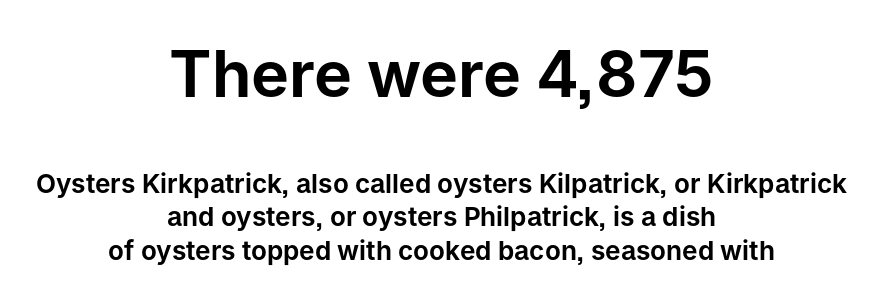
The image shows 64 px sans-serif type, upright; set centered, normal line spacing (1.27x), normal letter spacing, not underlined; the first (top) block is 2.46x larger; low stroke contrast and a medium x-height.
